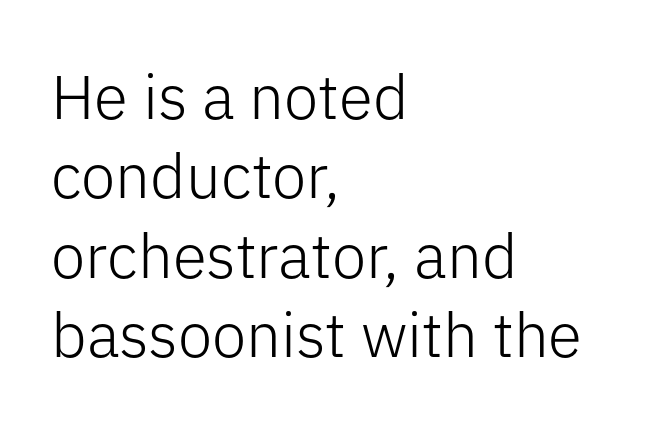
The text was rendered using a sans face with plain stroke endings. Do the characters align in a grid? No, the font is proportional. Honestly, the letter spacing is just normal — you wouldn't notice it. Leftover space on each line is placed entirely after the last word. Vertical spacing — default. Lines of text with bare space underneath.
